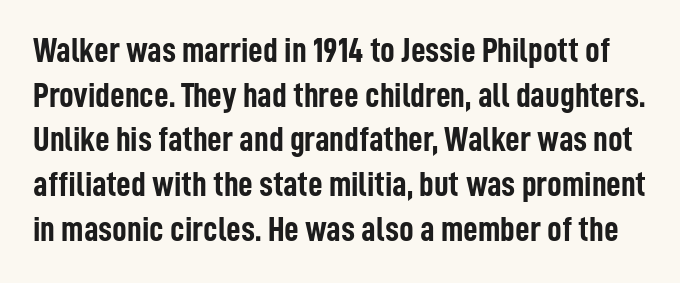
Does the type have serifs? No, each stem ends abruptly. The characters look thick and weighty, a clear bold. Descender tails drop into unmarked territory. The letters stand straight up with perfectly vertical stems. A typesetter would call this proportional, since set widths differ per character. These lines keep a tight, regular rhythm from letter to letter.
